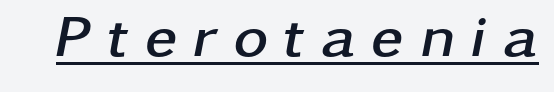
Q: Is the text bold? A: Yes.
Q: Is the text italic (slanted)? A: Yes, it leans right by about 11 degrees.
Q: Is the text underlined? A: Yes.
Q: Is the spacing between letters normal or unusually wide? A: Unusually wide.
Q: Width (condensed, normal, or wide)? A: Wide.
Q: Stroke contrast? A: Low.
Q: x-height? A: Medium.
Q: Monospaced? A: No.
